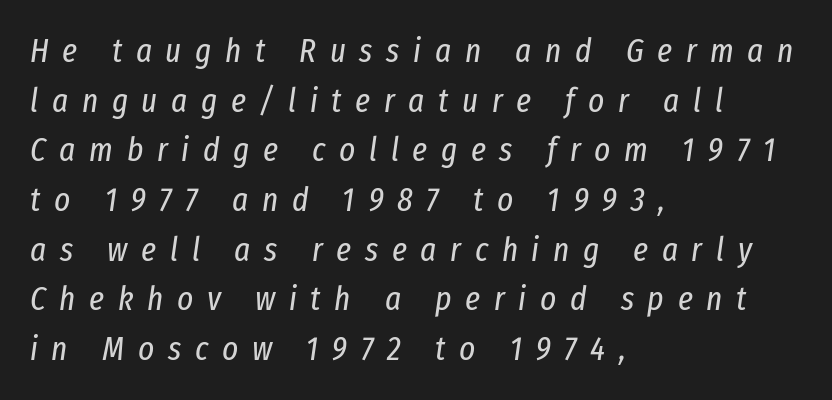
Q: Is the text bold? A: No.
Q: Is the text italic (slanted)? A: Yes, it leans right by about 8 degrees.
Q: Is the text underlined? A: No.
Q: How is the paragraph aligned? A: Left-aligned.
Q: Is the spacing between letters normal or unusually wide? A: Unusually wide.
Q: Is the spacing between lines tight, normal or loose? A: Normal.
Q: Width (condensed, normal, or wide)? A: Condensed.
Q: Stroke contrast? A: Low.
Q: x-height? A: Medium.
Q: Monospaced? A: No.
